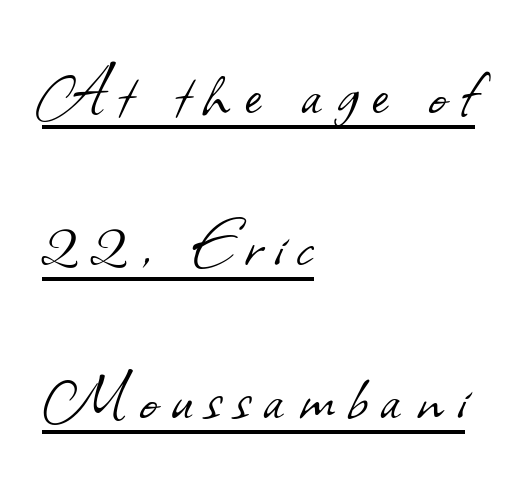
{"serif": "no", "bold": "no", "weight": "light", "width": "normal", "stroke_contrast": "low", "x_height": "small", "monospaced": "no", "underline": "yes", "align": "left", "line_spacing": "loose", "line_spacing_ratio": 1.98, "glyph_px": 77}
